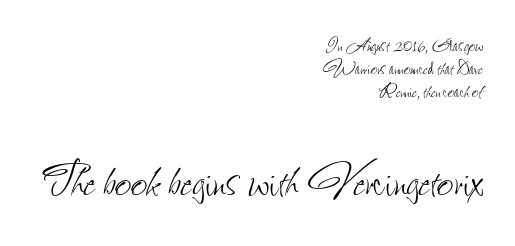
These glyphs show unthickened strokes, regular width or finer. A typesetter would call this proportional, since set widths differ per character. Clear beneath every line of the passage. Letter spacing: default. The vertical gap from one line to the next is small.
